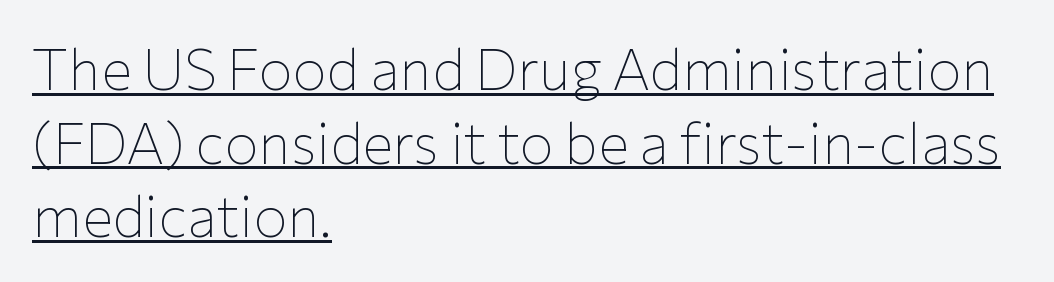
Q: Is the text bold? A: No.
Q: Is the text italic (slanted)? A: No, it is upright.
Q: Is the typeface a serif or a sans-serif typeface? A: Sans-serif.
Q: Is the text underlined? A: Yes.
Q: How is the paragraph aligned? A: Left-aligned.
Q: Is the spacing between letters normal or unusually wide? A: Normal.
Q: Is the spacing between lines tight, normal or loose? A: Normal.
Q: Width (condensed, normal, or wide)? A: Normal.
Q: Stroke contrast? A: Low.
Q: x-height? A: Medium.
Q: Monospaced? A: No.
